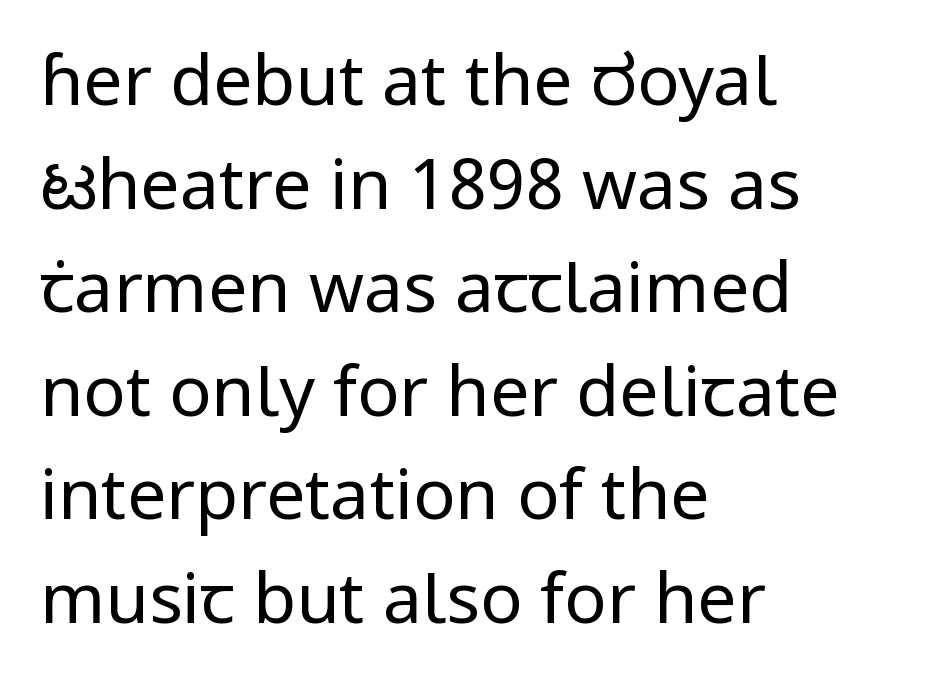
The image shows 70 px regular-weight sans-serif type, upright; set left-aligned, normal line spacing (1.48x), normal letter spacing, not underlined; low stroke contrast and a medium x-height.
